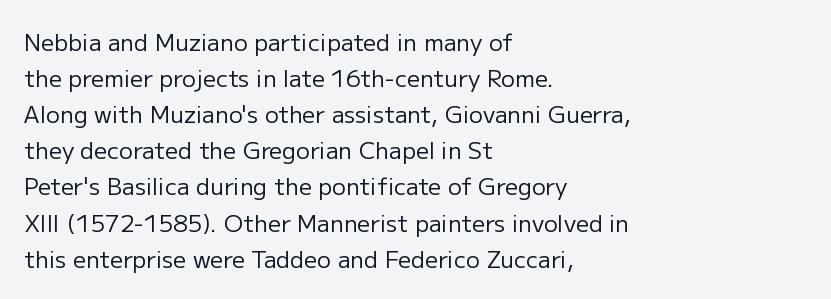
Q: Is the text bold? A: No.
Q: Is the text italic (slanted)? A: No, it is upright.
Q: Is the text underlined? A: No.
Q: How is the paragraph aligned? A: Left-aligned.
Q: Is the spacing between letters normal or unusually wide? A: Normal.
Q: Is the spacing between lines tight, normal or loose? A: Normal.
